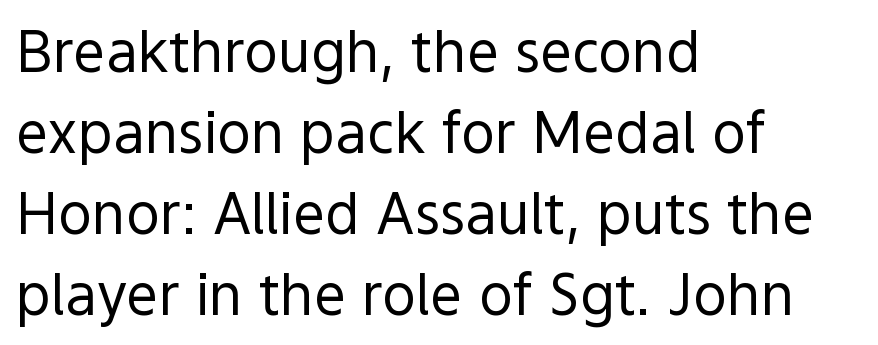
Q: Is the text bold? A: No.
Q: Is the text italic (slanted)? A: No, it is upright.
Q: Is the typeface a serif or a sans-serif typeface? A: Sans-serif.
Q: Is the text underlined? A: No.
Q: How is the paragraph aligned? A: Left-aligned.
Q: Is the spacing between letters normal or unusually wide? A: Normal.
Q: Is the spacing between lines tight, normal or loose? A: Normal.
Q: Width (condensed, normal, or wide)? A: Normal.
Q: x-height? A: Medium.
Q: Monospaced? A: No.
